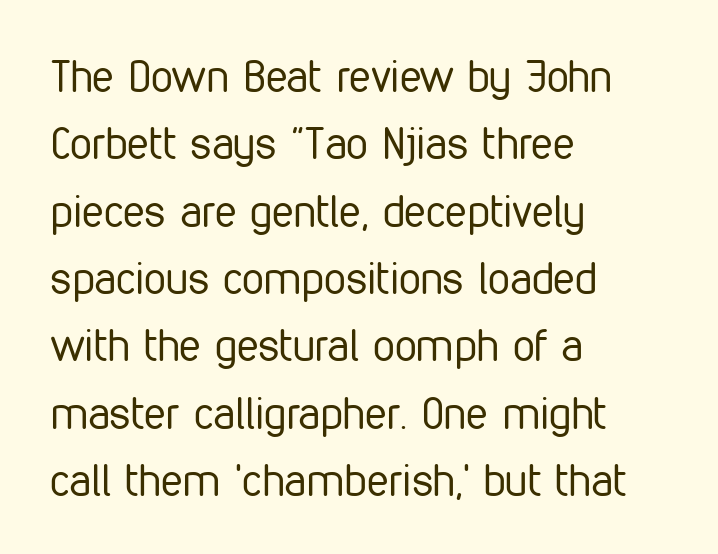
Q: Is the text bold? A: No.
Q: Is the text italic (slanted)? A: No, it is upright.
Q: Is the typeface a serif or a sans-serif typeface? A: Sans-serif.
Q: Is the text underlined? A: No.
Q: How is the paragraph aligned? A: Left-aligned.
Q: Is the spacing between letters normal or unusually wide? A: Normal.
Q: Is the spacing between lines tight, normal or loose? A: Normal.
Q: Width (condensed, normal, or wide)? A: Condensed.
Q: Stroke contrast? A: Low.
Q: x-height? A: Medium.
Q: Monospaced? A: No.
